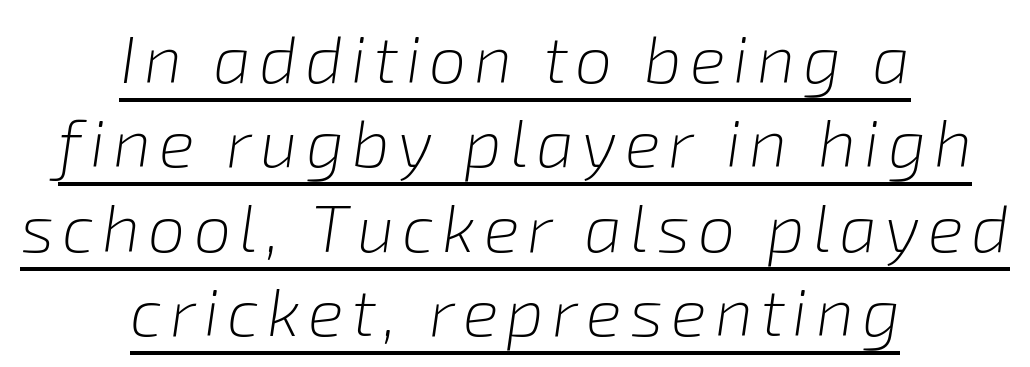
{"italic": "yes", "lean": "right", "slant_degrees": 8, "bold": "no", "weight": "light", "width": "normal", "stroke_contrast": "low", "x_height": "medium", "monospaced": "no", "underline": "yes", "align": "center", "line_spacing": "normal", "line_spacing_ratio": 1.26, "glyph_px": 67}
